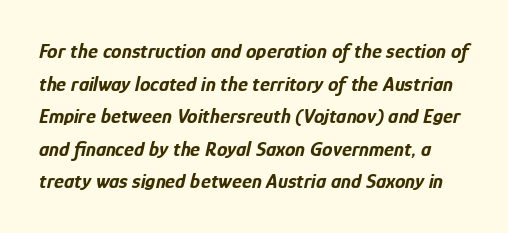
Check under the words: just untouched page. Students, observe: this is what conventionally led text looks like. A typesetter would mark this as italic. Tracking value appears to be zero — textbook default spacing. The passage shown is emphatically bold.
